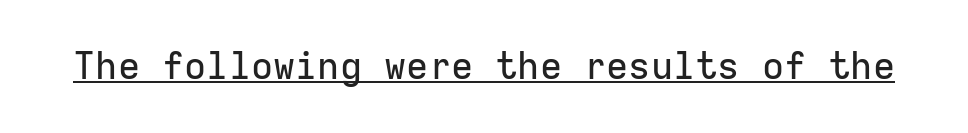
The image shows 37 px sans-serif type, upright, monospaced; set normal letter spacing, underlined; low stroke contrast and a medium x-height.
